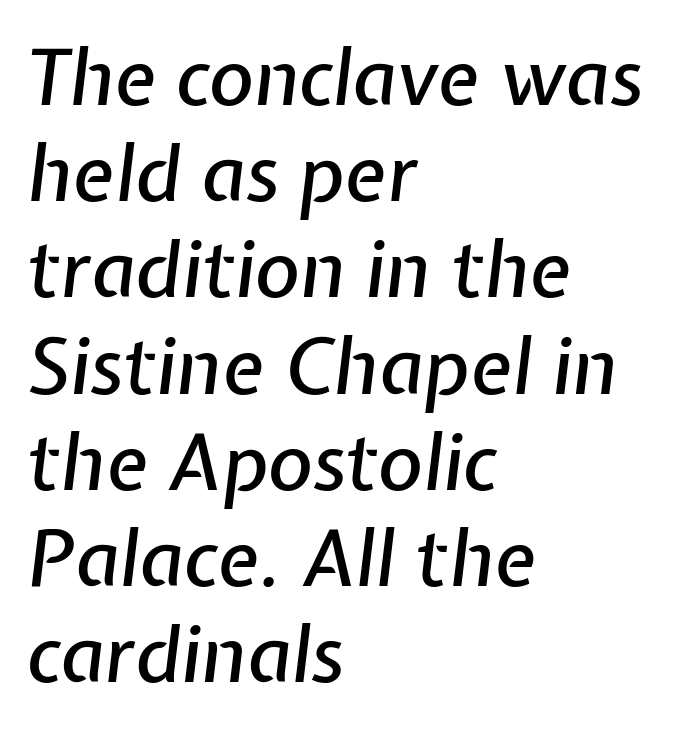
Q: Is the text italic (slanted)? A: Yes, it leans right by about 7 degrees.
Q: Is the text underlined? A: No.
Q: How is the paragraph aligned? A: Left-aligned.
Q: Is the spacing between letters normal or unusually wide? A: Normal.
Q: Is the spacing between lines tight, normal or loose? A: Normal.
Q: Width (condensed, normal, or wide)? A: Normal.
Q: Stroke contrast? A: Low.
Q: x-height? A: Medium.
Q: Monospaced? A: No.
